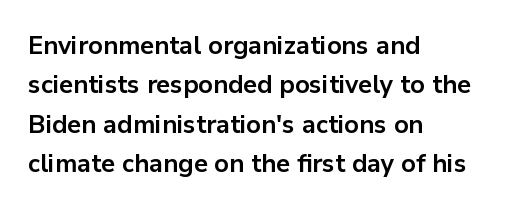
Q: Is the text bold? A: Yes.
Q: Is the text italic (slanted)? A: No, it is upright.
Q: Is the text underlined? A: No.
Q: How is the paragraph aligned? A: Left-aligned.
Q: Is the spacing between letters normal or unusually wide? A: Normal.
Q: Is the spacing between lines tight, normal or loose? A: Normal.
